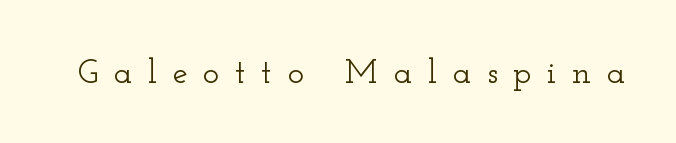
Q: Is the text italic (slanted)? A: No, it is upright.
Q: Is the typeface a serif or a sans-serif typeface? A: Serif.
Q: Is the text underlined? A: No.
Q: Is the spacing between letters normal or unusually wide? A: Unusually wide.
Q: Width (condensed, normal, or wide)? A: Wide.
Q: Stroke contrast? A: Low.
Q: x-height? A: Small.
Q: Monospaced? A: No.
